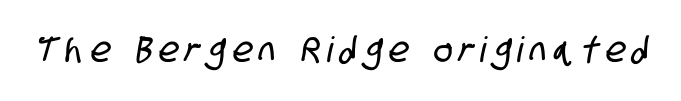
Q: Is the typeface a serif or a sans-serif typeface? A: Sans-serif.
Q: Is the text underlined? A: No.
Q: Is the spacing between letters normal or unusually wide? A: Unusually wide.
Q: Width (condensed, normal, or wide)? A: Condensed.
Q: Stroke contrast? A: Low.
Q: x-height? A: Large.
Q: Monospaced? A: No.
